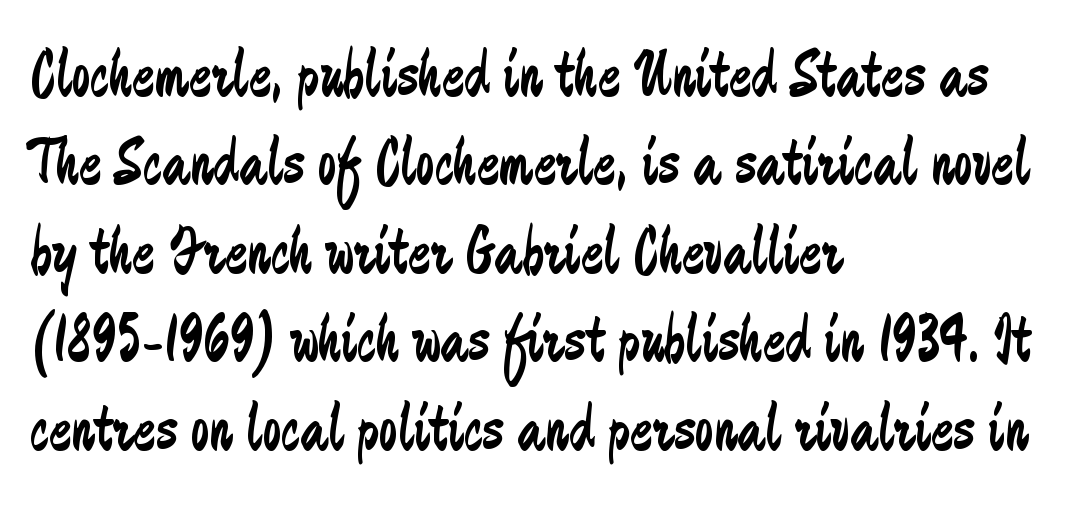
{"serif": "no", "bold": "no", "weight": "regular", "width": "condensed", "stroke_contrast": "low", "x_height": "small", "monospaced": "no", "underline": "no", "align": "left", "line_spacing": "normal", "line_spacing_ratio": 1.32, "letter_spacing": "normal", "letter_spacing_em": 0.0, "glyph_px": 67}
